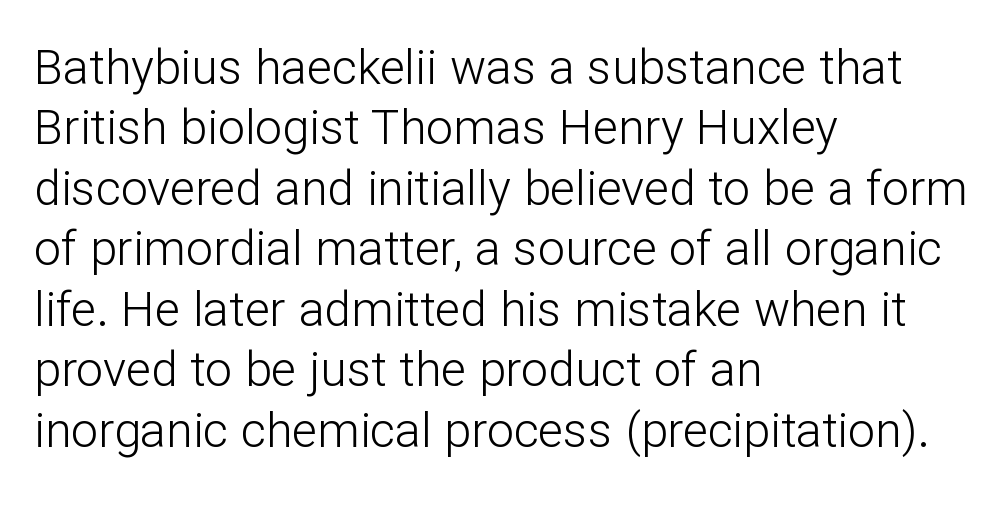
Each letter's strokes conclude bluntly, with no projecting serifs. Does extra space separate the letters? No, they use regular spacing. Bare-footed words on every line. Looks like regular typesetting: each glyph gets only the width it needs. All the whitespace from short lines collects on the right.
